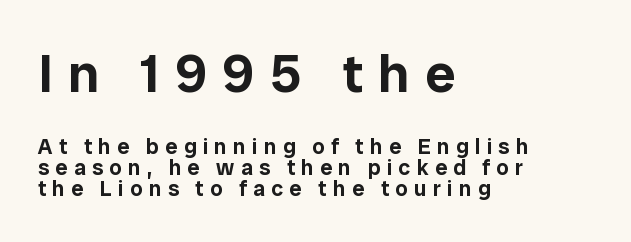
Q: Is the text italic (slanted)? A: No, it is upright.
Q: Is the typeface a serif or a sans-serif typeface? A: Sans-serif.
Q: Is the text underlined? A: No.
Q: How is the paragraph aligned? A: Left-aligned.
Q: Is the spacing between letters normal or unusually wide? A: Unusually wide.
Q: Is the spacing between lines tight, normal or loose? A: Tight.
Q: Which block of text is set in a larger size, the first (top) or the second (bottom)? A: The first (top) one.
Q: Width (condensed, normal, or wide)? A: Normal.
Q: Stroke contrast? A: Low.
Q: x-height? A: Medium.
Q: Monospaced? A: No.
